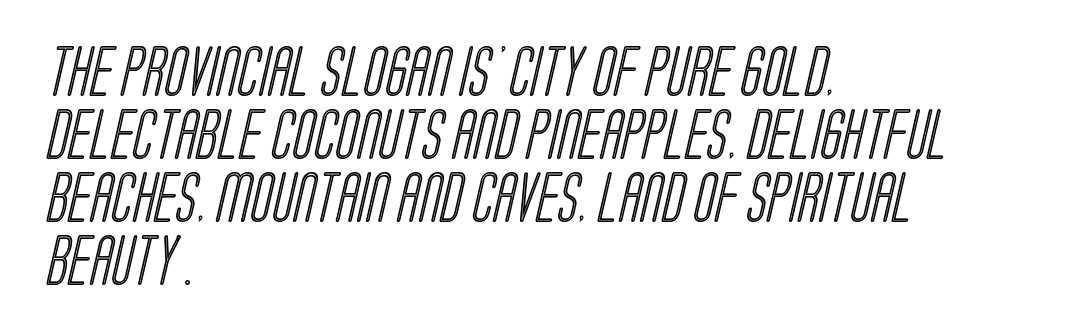
The image shows 50 px condensed type; set left-aligned, normal line spacing (1.26x), normal letter spacing, not underlined; a large x-height.
